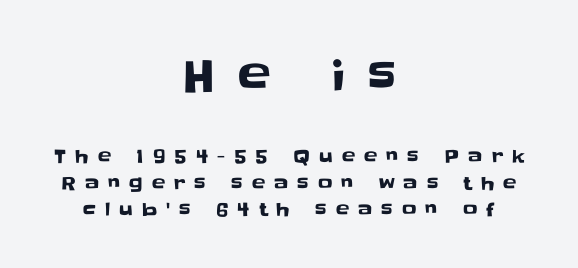
{"serif": "no", "italic": "no", "width": "normal", "stroke_contrast": "low", "x_height": "large", "monospaced": "no", "underline": "no", "align": "center", "line_spacing": "normal", "line_spacing_ratio": 1.46, "letter_spacing": "wide", "letter_spacing_em": 0.5, "larger_block": "first", "size_ratio": 2.44, "glyph_px": 44}
